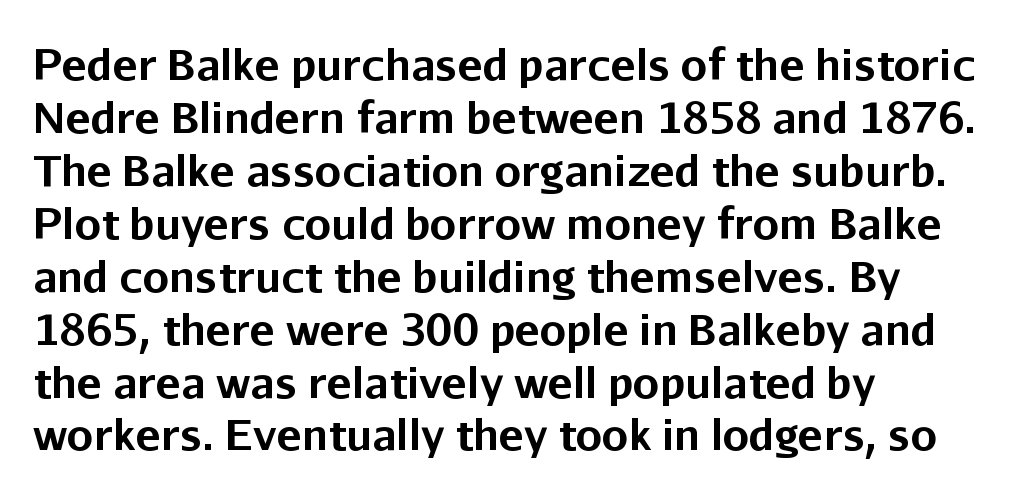
The image shows 42 px bold sans-serif type, upright; set left-aligned, normal line spacing (1.26x), normal letter spacing, not underlined; low stroke contrast and a medium x-height.
